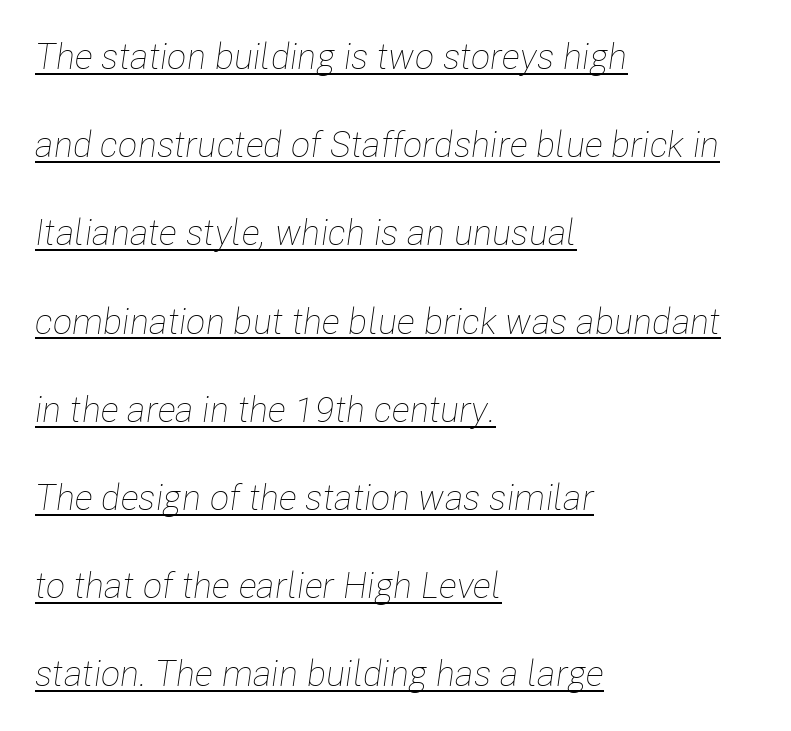
{"italic": "yes", "lean": "right", "slant_degrees": 8, "bold": "no", "weight": "thin", "width": "condensed", "stroke_contrast": "low", "x_height": "medium", "monospaced": "no", "underline": "yes", "align": "left", "line_spacing": "loose", "line_spacing_ratio": 2.45, "letter_spacing": "normal", "letter_spacing_em": 0.0, "glyph_px": 36}
